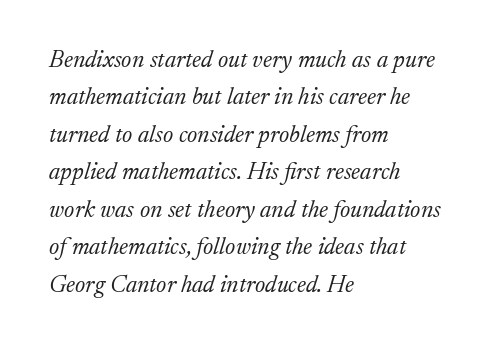
The string is rendered with underlining switched off. Visually the block forms a straight wall on the left and a jagged coastline on the right. Heaviness? Minimal to ordinary, like unemphasized prose. Each new line begins a customary step beneath the previous one.
